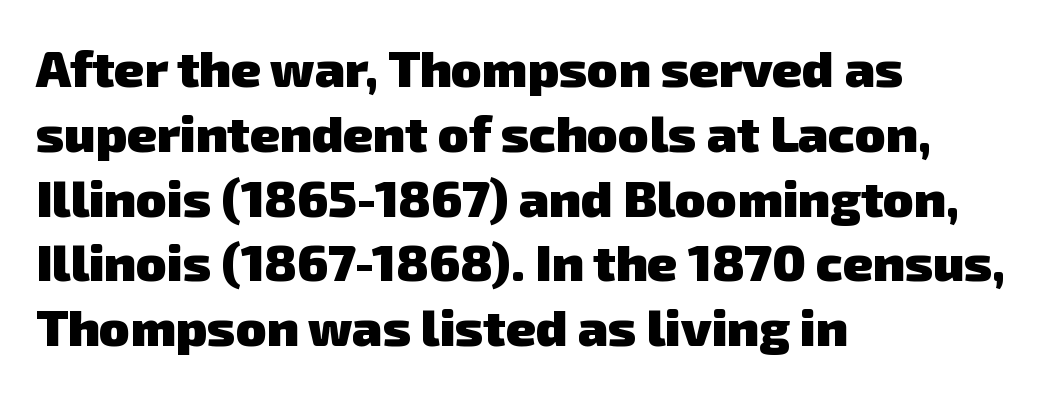
Q: Is the text bold? A: Yes.
Q: Is the typeface a serif or a sans-serif typeface? A: Sans-serif.
Q: Is the text underlined? A: No.
Q: How is the paragraph aligned? A: Left-aligned.
Q: Is the spacing between letters normal or unusually wide? A: Normal.
Q: Is the spacing between lines tight, normal or loose? A: Normal.
Q: Width (condensed, normal, or wide)? A: Normal.
Q: Stroke contrast? A: Low.
Q: x-height? A: Medium.
Q: Monospaced? A: No.
